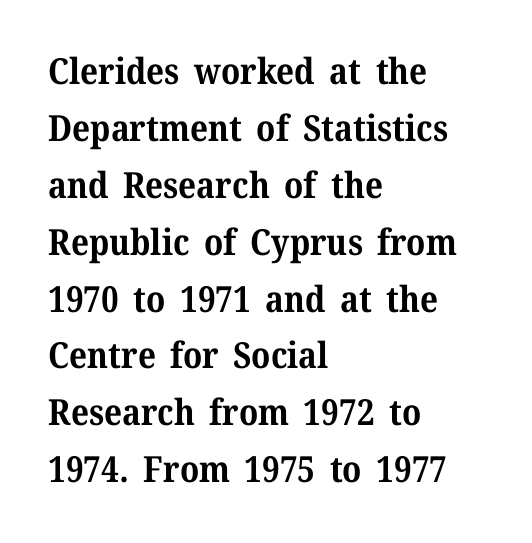
Pretty heavy lettering here — definitely bold. The typeface chosen for these lines features serifs. Does the lettering tilt? It doesn't — this is upright. If you drew a ruler down the left edge, every line would touch it.
